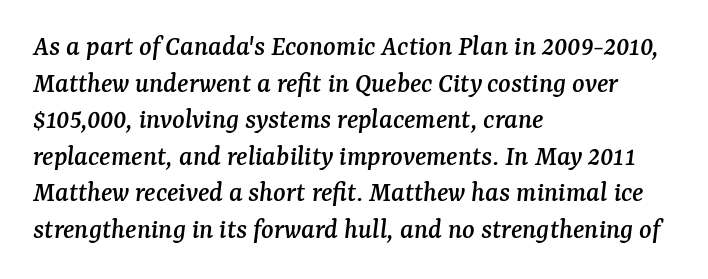
The face used here is seriffed, in the tradition of book romans. What stands out about the letter spacing? Nothing — it is the standard amount. Would a proofreader flag this as italicized? Yes. The specimen omits any rule beneath the text block's lines. Short and long lines alike share a common starting point at left.
